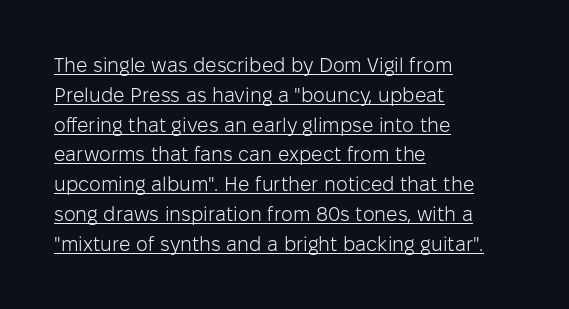
Weight class: somewhere from thin through regular. This is the regular roman posture of the typeface. The rendering uses a moderate line-height, typical for paragraphs. The lines in this sample share a left origin and differ only in where they stop.
